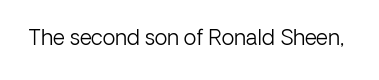
{"italic": "no", "bold": "no", "underline": "no", "letter_spacing": "normal", "letter_spacing_em": 0.0, "glyph_px": 21}
